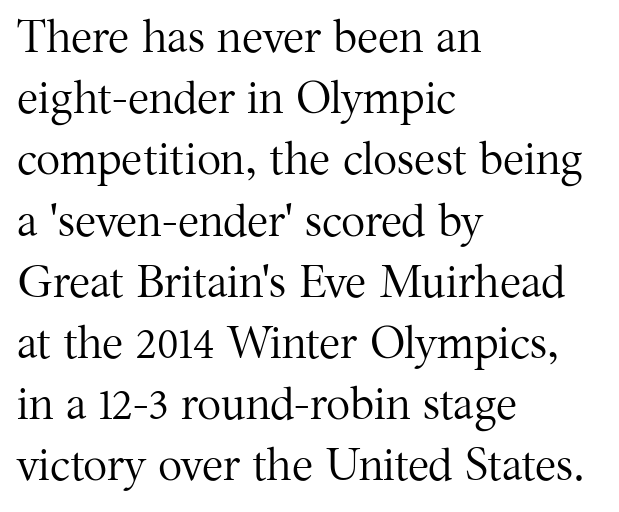
The image shows 45 px regular-weight serif type, upright; set left-aligned, normal line spacing (1.36x), normal letter spacing, not underlined; medium stroke contrast and a medium x-height.
